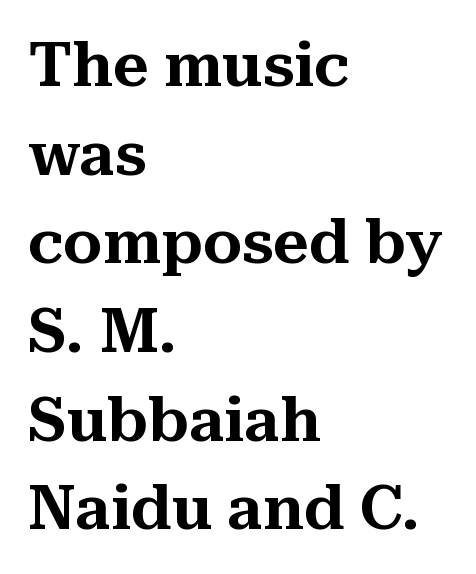
The image shows 62 px serif type, upright; set left-aligned, normal line spacing (1.43x), normal letter spacing, not underlined; medium stroke contrast and a medium x-height.
